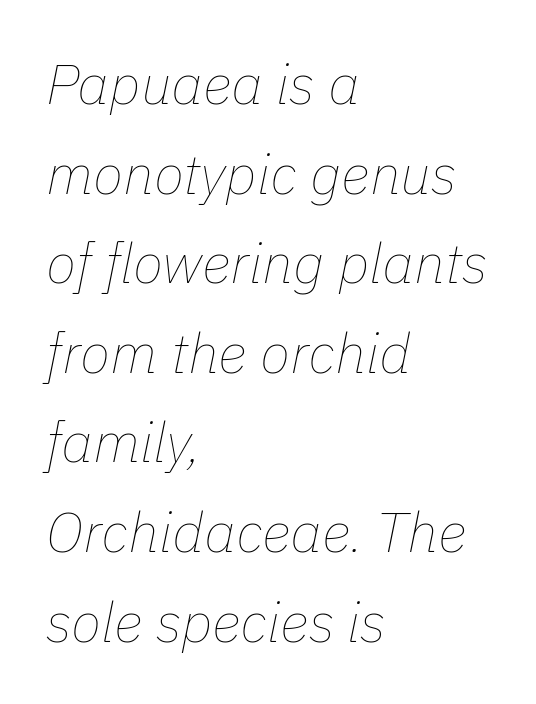
Q: Is the text bold? A: No.
Q: Is the text italic (slanted)? A: Yes, it leans right by about 11 degrees.
Q: Is the text underlined? A: No.
Q: How is the paragraph aligned? A: Left-aligned.
Q: Is the spacing between letters normal or unusually wide? A: Normal.
Q: Is the spacing between lines tight, normal or loose? A: Normal.
Q: Width (condensed, normal, or wide)? A: Normal.
Q: Stroke contrast? A: Low.
Q: x-height? A: Medium.
Q: Monospaced? A: No.
